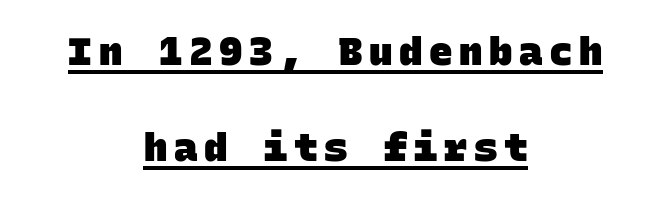
The image shows 39 px heavy sans-serif type, monospaced; set centered, loose line spacing (2.45x), underlined; low stroke contrast and a large x-height.
